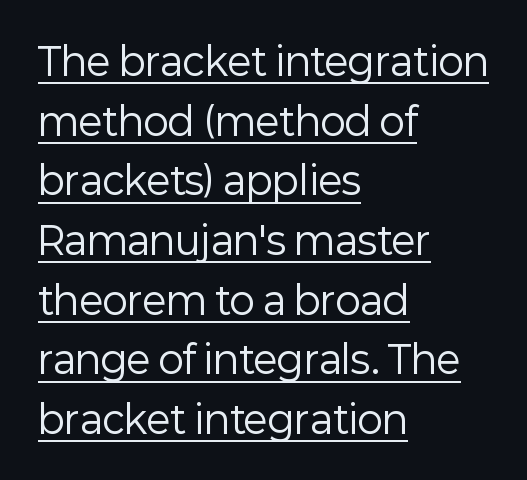
Here the designer chose a conventional face with non-uniform glyph widths. Stems here are at most as thick as an everyday book face. The typesetter chose a ragged-right arrangement here. Notice how the stems are strictly vertical — no italics here. This sample keeps an unexceptional amount of space between lines.
